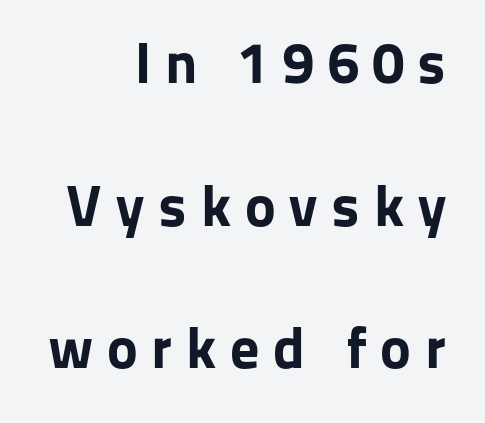
{"serif": "no", "italic": "no", "bold": "yes", "weight": "bold", "width": "normal", "stroke_contrast": "low", "x_height": "medium", "monospaced": "no", "underline": "no", "align": "right", "line_spacing": "loose", "line_spacing_ratio": 2.46, "letter_spacing": "wide", "letter_spacing_em": 0.24, "glyph_px": 58}
